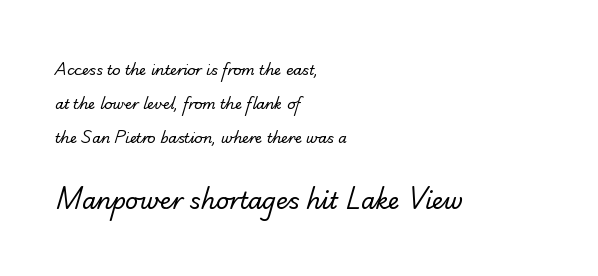
Q: Is the text bold? A: No.
Q: Is the text underlined? A: No.
Q: How is the paragraph aligned? A: Left-aligned.
Q: Is the spacing between letters normal or unusually wide? A: Normal.
Q: Is the spacing between lines tight, normal or loose? A: Loose.
Q: Which block of text is set in a larger size, the first (top) or the second (bottom)? A: The second (bottom) one.
